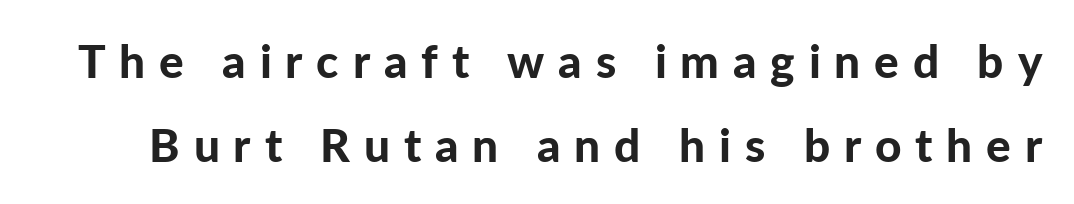
The passage shown has open, widely tracked lettering throughout. Descender tails drop into unmarked territory. Nope, not italic — everything's standing straight. The passage shown is typed in a proportional face where columns would drift.
